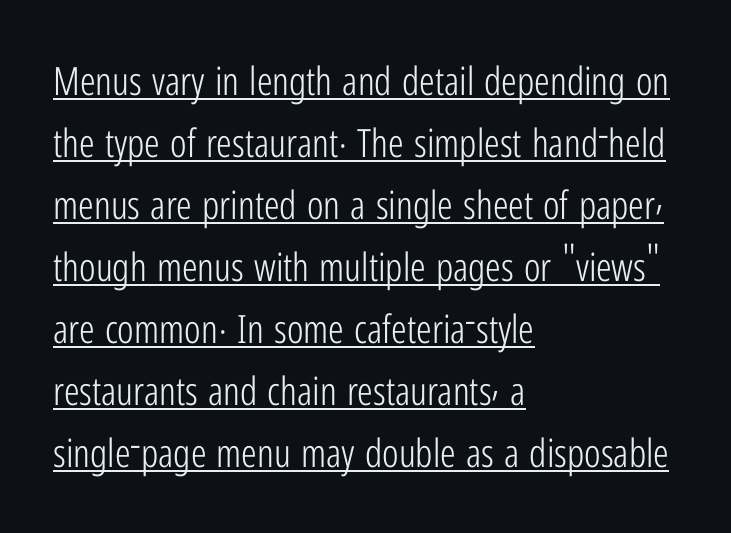
The font's upright variant was chosen for this text. Emphasis is given by a line drawn under the lettering. Between one letter and the next there's only the usual sliver of space. This sample has the flowing, uneven cadence of proportional lettering. Does the type have serifs? No, each stem ends abruptly. Notice how descenders clear the ascenders below comfortably — that's standard leading.
